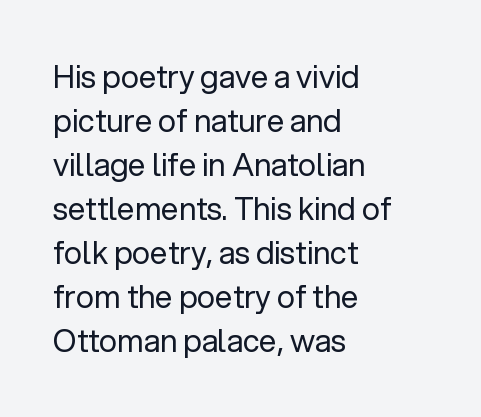
The image shows 31 px regular-weight sans-serif type, upright; set left-aligned, normal line spacing (1.42x), normal letter spacing, not underlined; low stroke contrast and a medium x-height.
